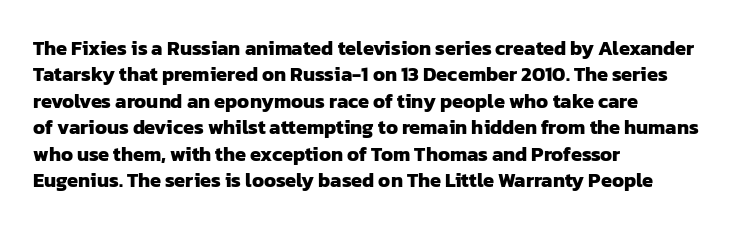
Honestly, there is no underline to notice here at all. Line spacing here is normal. The rendering anchors every line to the left-hand side. What stands out about the letter spacing? Nothing — it is the standard amount. As a designer I'd log this as weight 700, bold.
